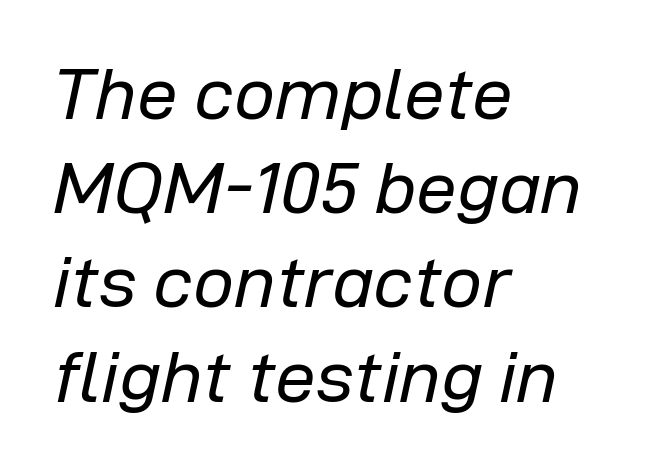
Whoever set this chose a conventional vertical rhythm. Letters have the restrained weight of plain body copy at most. Bare-footed words on every line. Default kerning and tracking; the words read as compact shapes.
